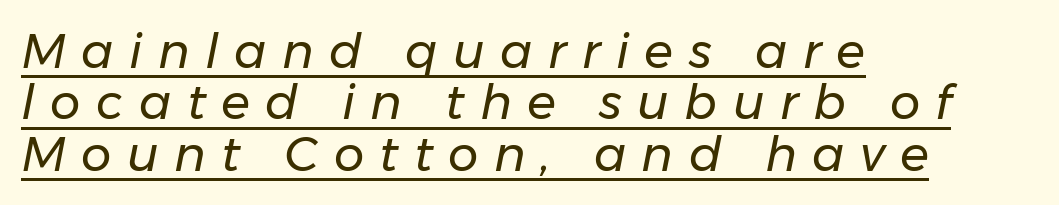
Q: Is the text bold? A: No.
Q: Is the text italic (slanted)? A: Yes, it leans right by about 11 degrees.
Q: Is the text underlined? A: Yes.
Q: How is the paragraph aligned? A: Left-aligned.
Q: Is the spacing between letters normal or unusually wide? A: Unusually wide.
Q: Is the spacing between lines tight, normal or loose? A: Tight.
Q: Width (condensed, normal, or wide)? A: Normal.
Q: Stroke contrast? A: Low.
Q: x-height? A: Medium.
Q: Monospaced? A: No.
